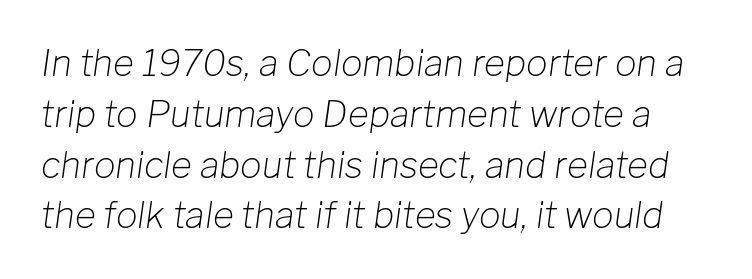
The image shows 36 px light type, italic (leaning right); set normal line spacing (1.41x), normal letter spacing, not underlined; low stroke contrast and a medium x-height.
